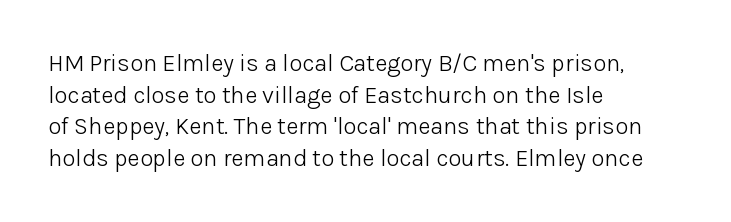
The image shows 24 px text type, upright; set left-aligned, normal line spacing (1.32x), normal letter spacing, not underlined.
